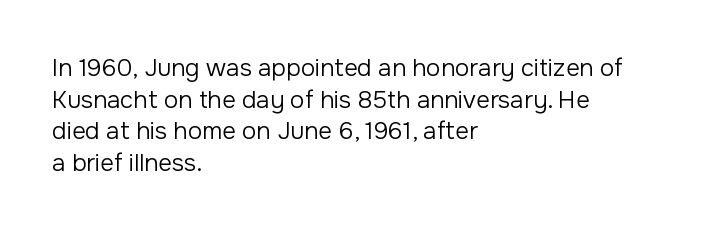
Q: Is the text bold? A: No.
Q: Is the text italic (slanted)? A: No, it is upright.
Q: Is the text underlined? A: No.
Q: How is the paragraph aligned? A: Left-aligned.
Q: Is the spacing between letters normal or unusually wide? A: Normal.
Q: Is the spacing between lines tight, normal or loose? A: Normal.
